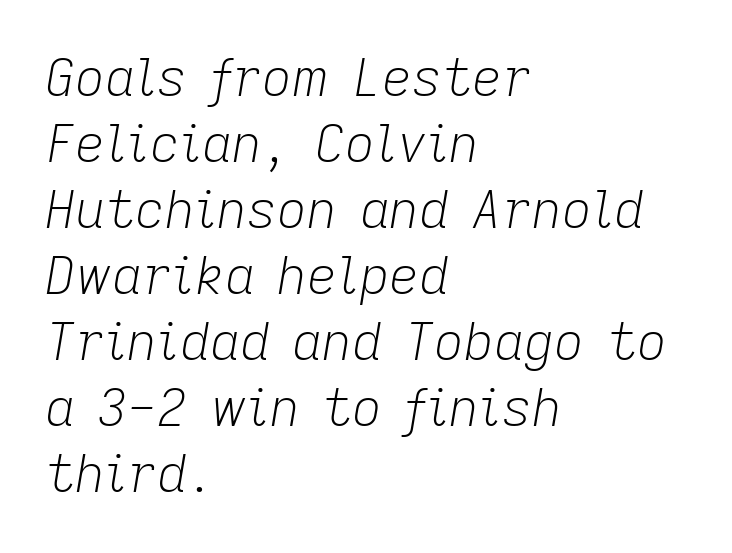
Q: Is the text bold? A: No.
Q: Is the text italic (slanted)? A: Yes, it leans right by about 9 degrees.
Q: Is the text underlined? A: No.
Q: How is the paragraph aligned? A: Left-aligned.
Q: Is the spacing between letters normal or unusually wide? A: Normal.
Q: Is the spacing between lines tight, normal or loose? A: Normal.
Q: Width (condensed, normal, or wide)? A: Normal.
Q: Stroke contrast? A: Low.
Q: x-height? A: Medium.
Q: Monospaced? A: No.
